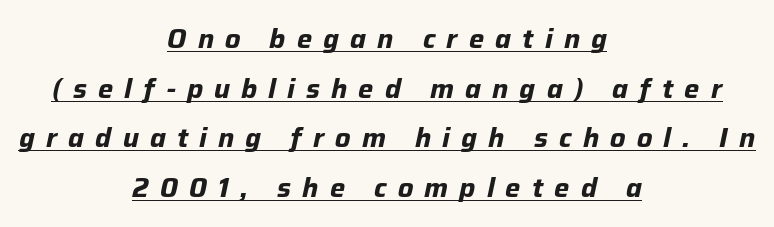
The image shows 27 px bold type, italic (leaning right); set centered, line spacing 1.84x, unusually wide letter spacing (+0.41 em), underlined.
